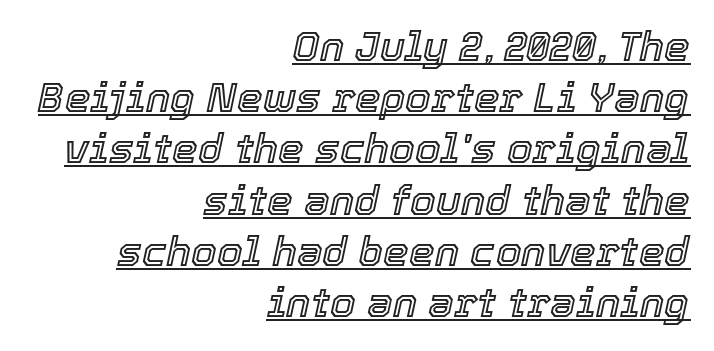
A typesetter would call this leading conventional body-copy spacing. Decoration check: the copy is underlined. The letters advance in unequal steps, a hallmark of proportional type. It's the slanting kind of type. This rendering uses right alignment, leaving the left contour irregular.
